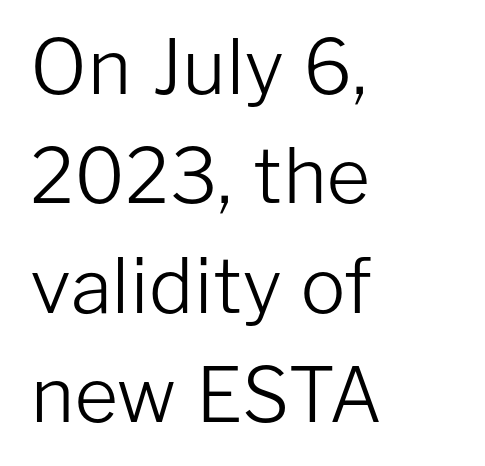
The image shows 75 px light sans-serif type, upright; set left-aligned, normal line spacing (1.46x), normal letter spacing, not underlined; low stroke contrast and a medium x-height.
